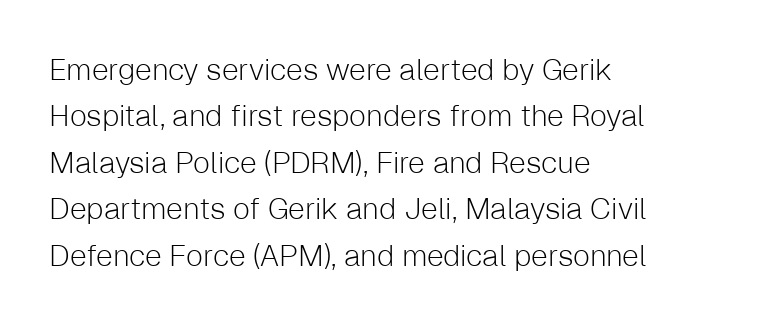
The image shows 30 px light sans-serif type, upright; set left-aligned, normal line spacing (1.55x), normal letter spacing, not underlined; low stroke contrast and a medium x-height.
